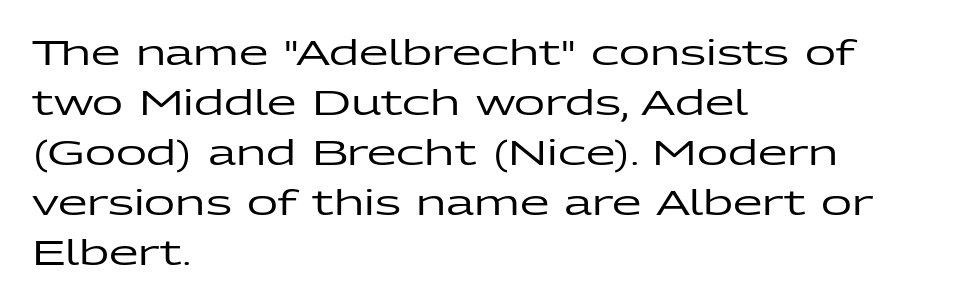
{"serif": "no", "italic": "no", "width": "wide", "stroke_contrast": "low", "x_height": "medium", "monospaced": "no", "underline": "no", "align": "left", "line_spacing": "normal", "line_spacing_ratio": 1.47, "letter_spacing": "normal", "letter_spacing_em": 0.0, "glyph_px": 34}
